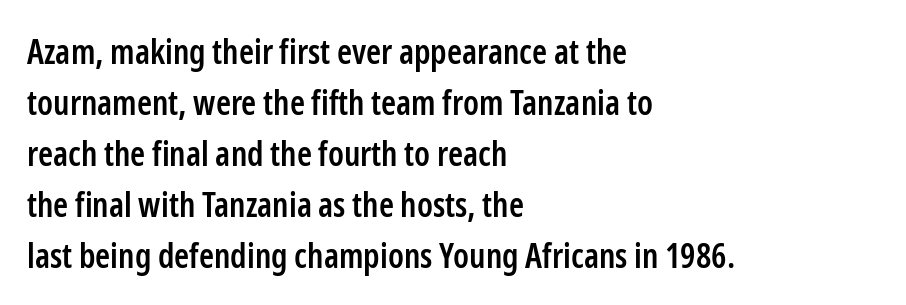
The image shows 34 px semibold, condensed sans-serif type, upright; set left-aligned, normal line spacing (1.5x), normal letter spacing, not underlined; low stroke contrast and a medium x-height.
